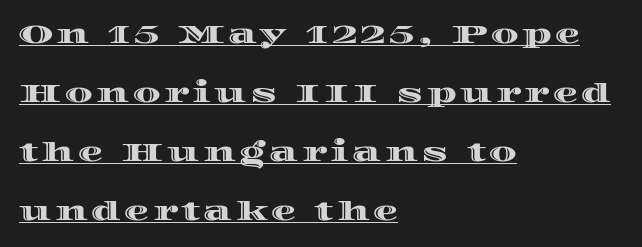
{"italic": "no", "underline": "yes", "align": "left", "line_spacing": "loose", "line_spacing_ratio": 2.36, "glyph_px": 25}
